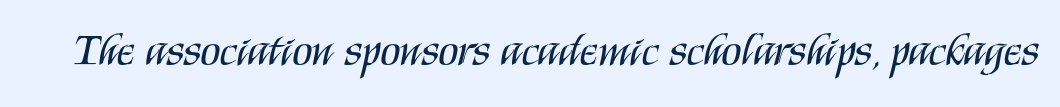
{"serif": "no", "bold": "no", "weight": "regular", "width": "condensed", "stroke_contrast": "medium", "x_height": "large", "monospaced": "no", "underline": "no", "letter_spacing": "normal", "letter_spacing_em": 0.0, "glyph_px": 46}
